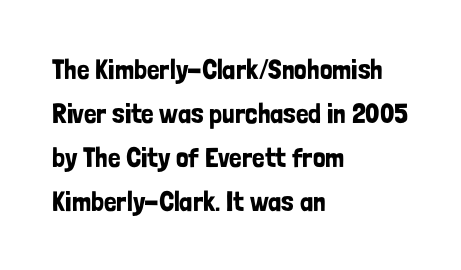
{"serif": "no", "italic": "no", "width": "condensed", "stroke_contrast": "low", "x_height": "medium", "monospaced": "no", "underline": "no", "align": "left", "line_spacing": "normal", "line_spacing_ratio": 1.57, "letter_spacing": "normal", "letter_spacing_em": 0.0, "glyph_px": 28}
